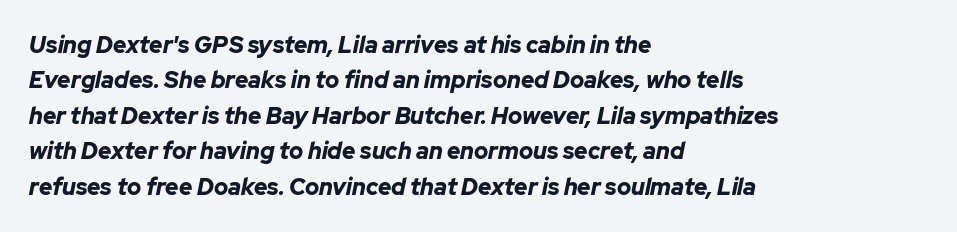
Typeset ragged right — the left edge is the straight one. Letter spacing: default. A clean baseline with only descenders dipping below it. Pretty heavy lettering here — definitely bold.
